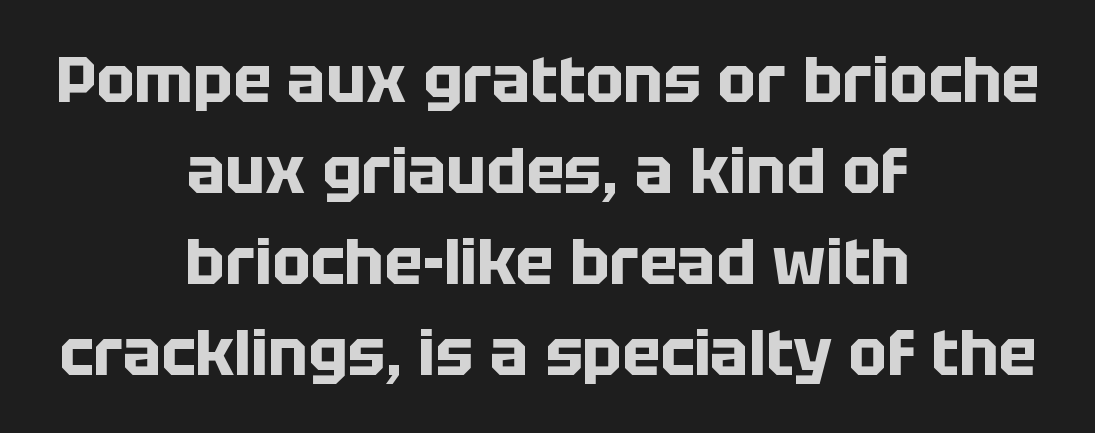
The image shows 64 px bold sans-serif type, upright; set centered, normal line spacing (1.42x), normal letter spacing, not underlined; low stroke contrast and a large x-height.
